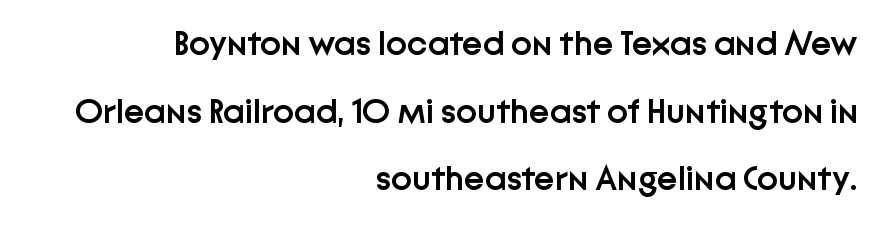
{"serif": "no", "italic": "no", "bold": "semi", "weight": "semibold", "width": "normal", "stroke_contrast": "low", "x_height": "medium", "monospaced": "no", "underline": "no", "align": "right", "line_spacing": "loose", "line_spacing_ratio": 1.93, "letter_spacing": "normal", "letter_spacing_em": 0.0, "glyph_px": 35}
